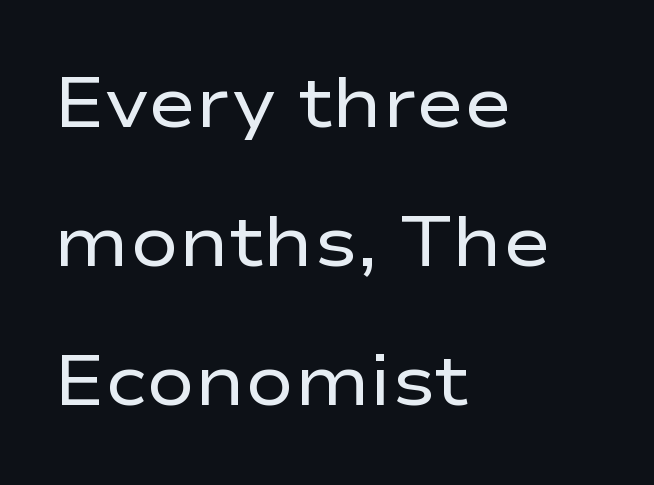
Serifs: no, the terminals of the letterforms are clean. Each word holds together tightly as a unit, with standard inter-letter gaps. Descenders are the only things crossing below the line. Stems here are at most as thick as an everyday book face. Every stem runs plumb, perpendicular to the baseline. Vertically, the passage feels expansive, rows floating well apart.
